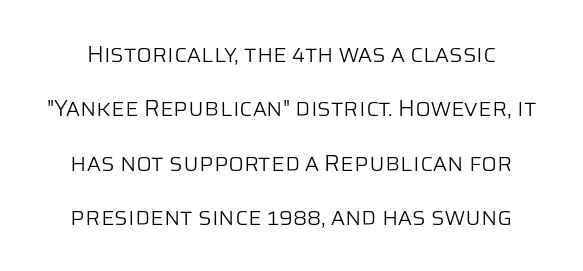
Stems and bowls with no extra thickness — not bold. The baseline area is clear. Compared with typical paragraphs, the rows here are farther apart. Does extra space separate the letters? No, they use regular spacing.
